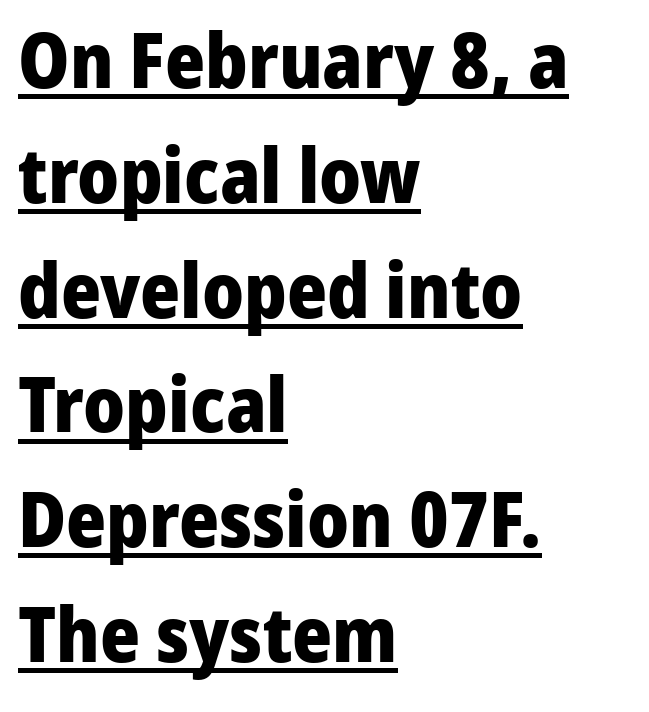
A typesetter would mark this as roman, not italic. Typographic density is high because the face is bold. The type is set solid horizontally, with unmodified tracking. Short and long lines alike share a common starting point at left. Varying glyph widths throughout — classic text-font behaviour.
